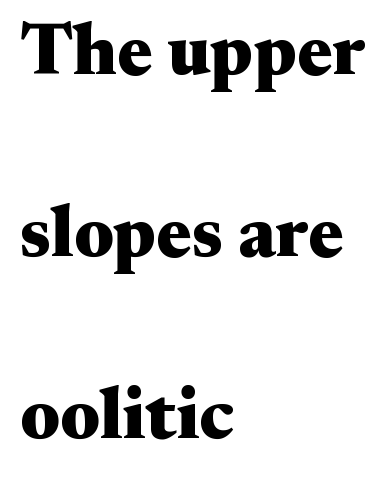
I'd call this a serif setting — the letters wear small feet. This block would shrink considerably if given ordinary leading; it's expanded now. The words here are not underlined. Notice how the passage keeps a crisp vertical edge on the left only. No extra tracking has been applied to these lines. This sample uses an upright cut, with every glyph sitting square on the baseline.
